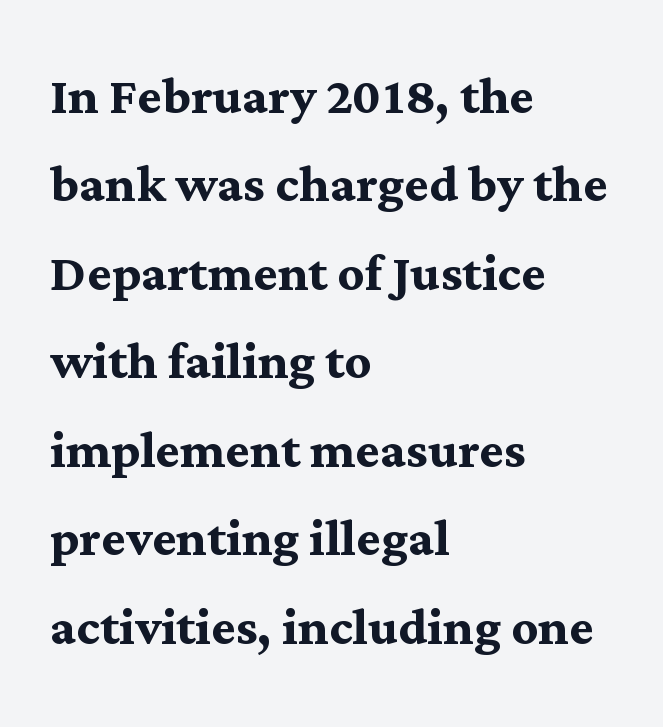
No word sits above an underline. Posture: straight, roman, zero tilt. The face used here is proportionally spaced, like ordinary book or web type. Serif or sans? Serif — the stroke terminals have little feet.
